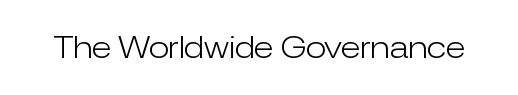
The image shows 30 px light sans-serif type, upright; set normal letter spacing, not underlined; low stroke contrast and a medium x-height.
